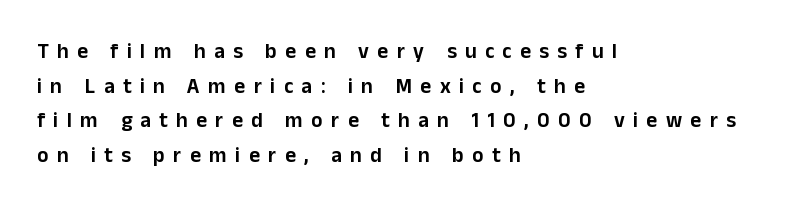
Q: Is the text italic (slanted)? A: No, it is upright.
Q: Is the text underlined? A: No.
Q: How is the paragraph aligned? A: Left-aligned.
Q: Is the spacing between letters normal or unusually wide? A: Unusually wide.
Q: Is the spacing between lines tight, normal or loose? A: Normal.
